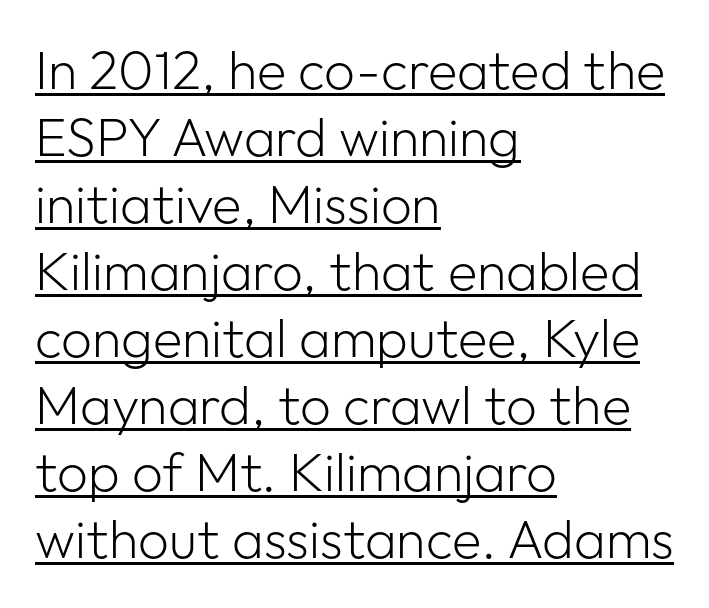
Characters follow at the spacing the type designer built in. Does the lettering tilt? It doesn't — this is upright. Typographically, this falls in the sans-serif category. Bold? No — there's no thickening of the strokes.
